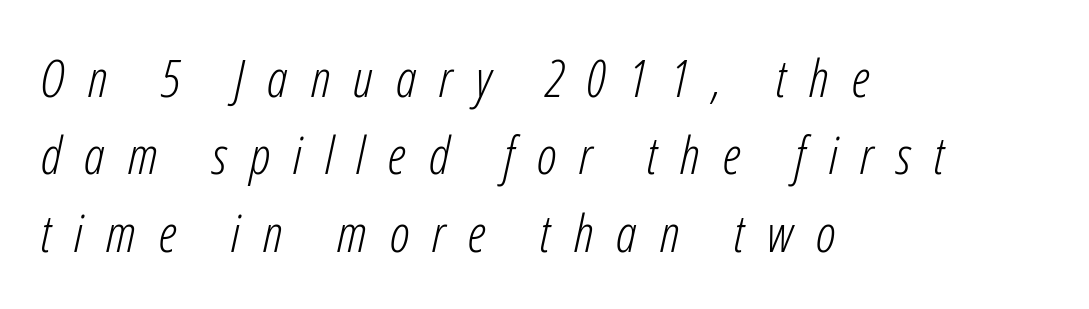
The image shows 52 px light, condensed type, italic (leaning right); set left-aligned, normal line spacing (1.49x), unusually wide letter spacing (+0.44 em), not underlined; low stroke contrast and a medium x-height.
